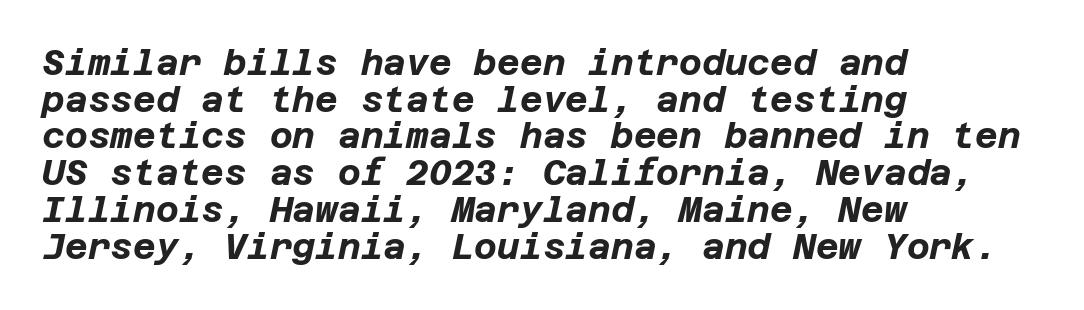
Lines of text with bare space underneath. Nobody touched the tracking dial on this one. Horizontally, the lines are justified to the leading edge only. The specimen reads as italic at a glance. The vertical gap from one line to the next is small.
